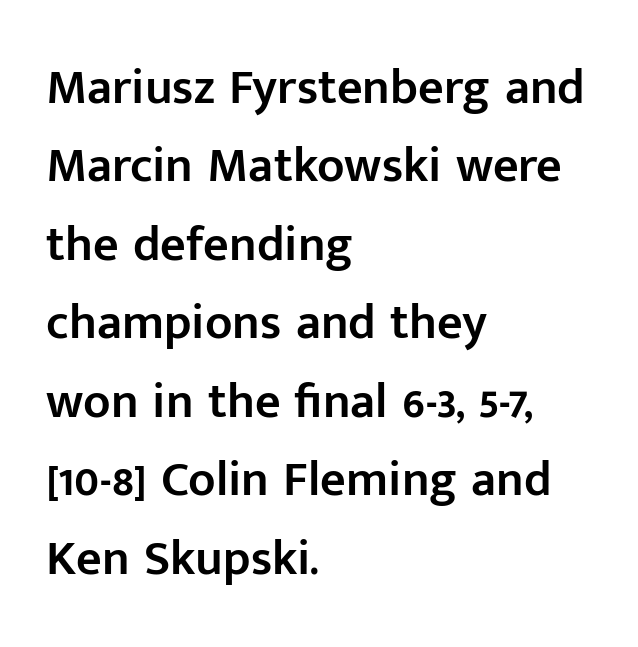
The designer left line spacing at the default. Short and long lines alike share a common starting point at left. Tracking here is standard; glyphs follow each other at the usual distance. In terms of letterform style, serifs are entirely absent.
